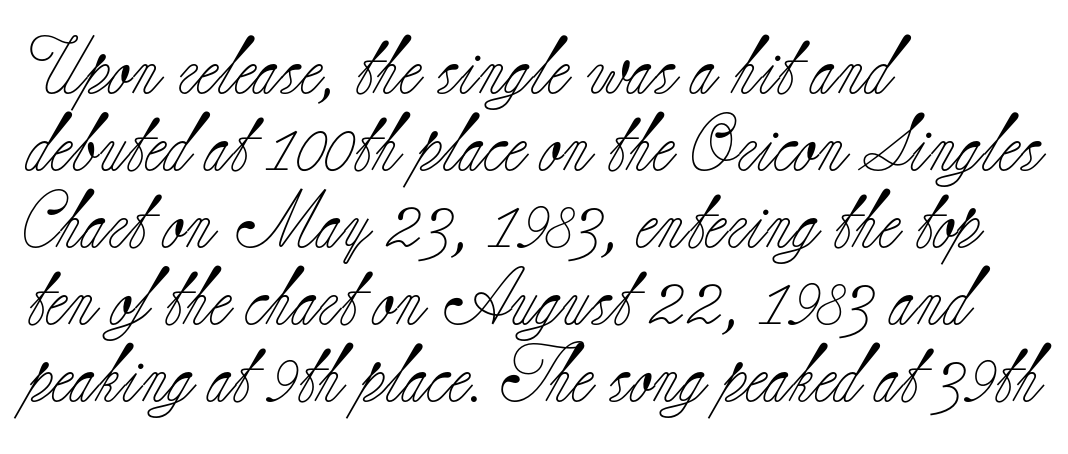
The area under the type is left untouched. What's the leading like? Ordinary, nothing unusual. Small tapered or slab feet sit at the stroke ends, so this counts as serif. Words appear dense and cohesive because spacing is normal.
